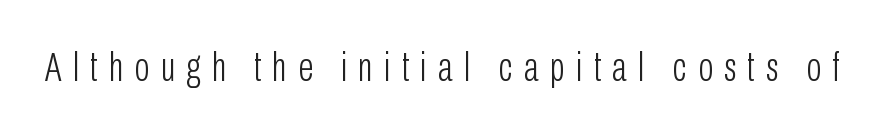
{"serif": "no", "italic": "no", "bold": "no", "weight": "light", "width": "condensed", "stroke_contrast": "low", "x_height": "medium", "monospaced": "no", "underline": "no", "letter_spacing": "wide", "letter_spacing_em": 0.28, "glyph_px": 40}
